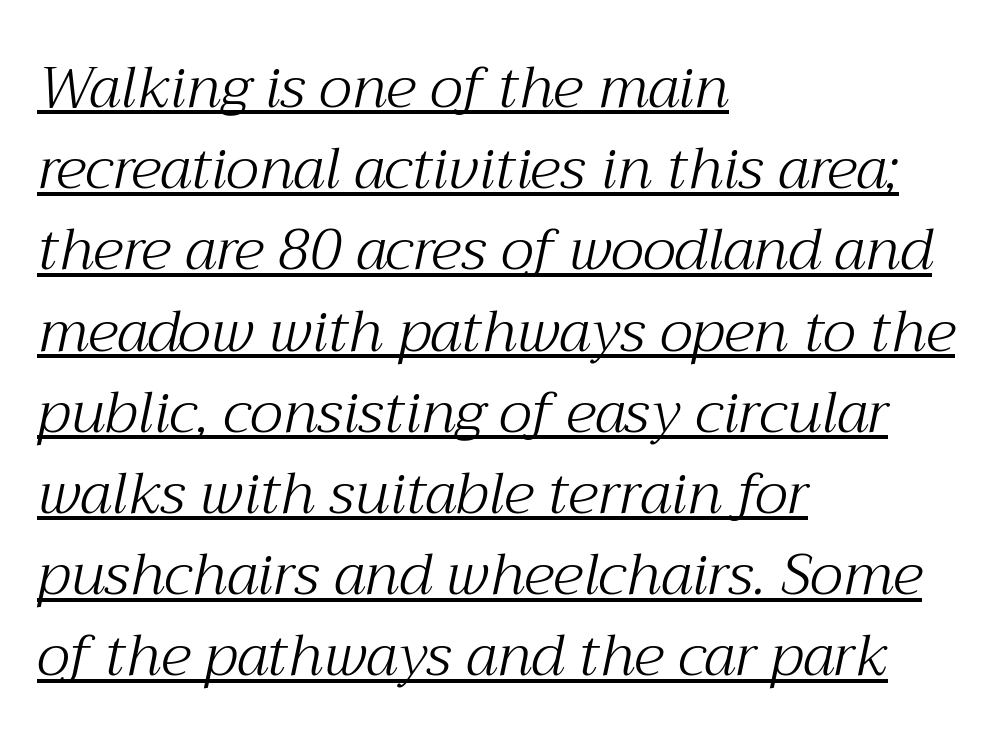
{"serif": "yes", "italic": "yes", "lean": "right", "slant_degrees": 12, "bold": "no", "weight": "light", "width": "normal", "stroke_contrast": "medium", "x_height": "medium", "monospaced": "no", "underline": "yes", "align": "left", "line_spacing": "normal", "line_spacing_ratio": 1.4, "letter_spacing": "normal", "letter_spacing_em": 0.0, "glyph_px": 58}
